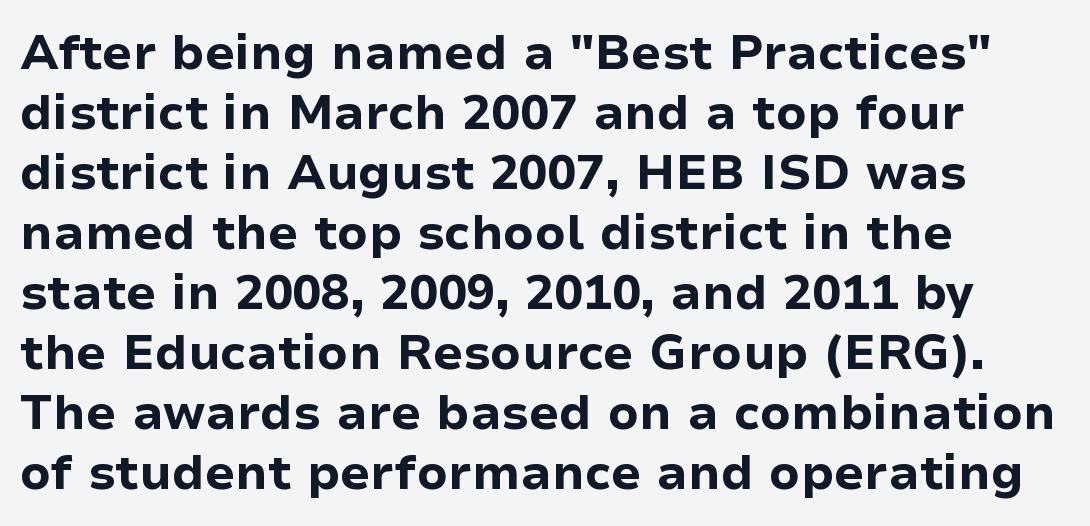
{"serif": "no", "italic": "no", "bold": "yes", "weight": "bold", "width": "normal", "stroke_contrast": "low", "x_height": "medium", "monospaced": "no", "underline": "no", "align": "left", "line_spacing": "normal", "line_spacing_ratio": 1.25, "letter_spacing": "normal", "letter_spacing_em": 0.0, "glyph_px": 48}
